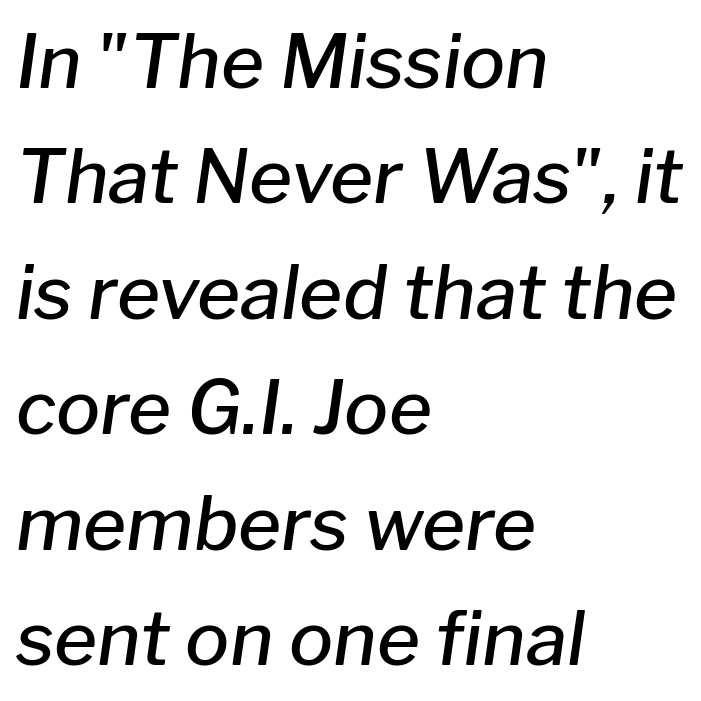
The ragged edge is on the right, which tells us the setting is flush left. The letters are slanted; this is an italic face. You could call the tracking neutral — neither tight nor loose. Has an underline been added? It has not.
